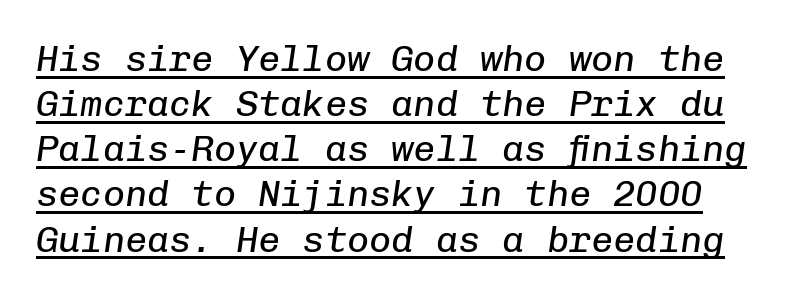
Tracking value appears to be zero — textbook default spacing. Vertical stems look standard width or narrower in stroke. You can tell it's italic because the verticals aren't actually vertical. You could count columns in this text — the font is strictly monospaced. Is there an underline? Yes — a line sits under the letters.
